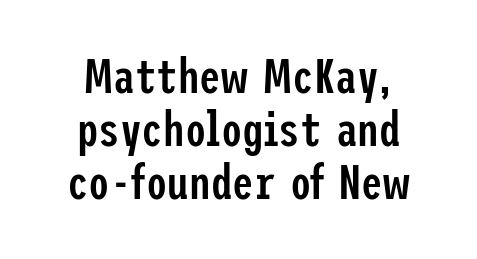
The passage shown has conventional tracking throughout. Each new line begins almost immediately beneath the previous one. Only glyphs here, with clear space below each row. How heavy is the stroke? Medium-heavy — a semibold, shy of bold. Observe the absence of serifs on each vertical stroke in this sample.
